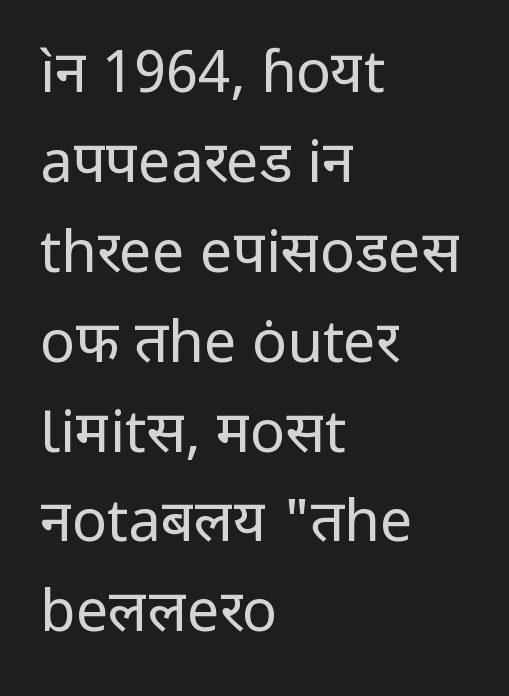
This sample uses a sans-serif face. Characters remain perfectly vertical along every line. Has an underline been added? It has not. Each stroke keeps to a modest, everyday thickness or less.
